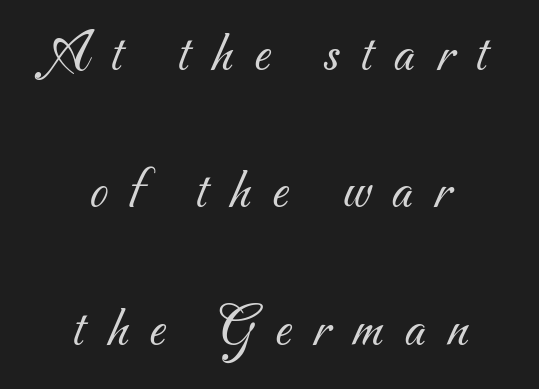
Q: Is the text bold? A: No.
Q: Is the typeface a serif or a sans-serif typeface? A: Sans-serif.
Q: Is the text underlined? A: No.
Q: How is the paragraph aligned? A: Centered.
Q: Is the spacing between letters normal or unusually wide? A: Unusually wide.
Q: Is the spacing between lines tight, normal or loose? A: Loose.
Q: Width (condensed, normal, or wide)? A: Normal.
Q: Stroke contrast? A: Medium.
Q: x-height? A: Small.
Q: Monospaced? A: No.
